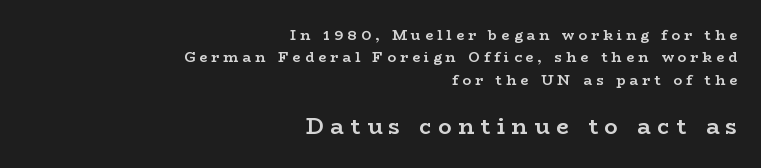
Q: Is the text bold? A: Yes.
Q: Is the text italic (slanted)? A: No, it is upright.
Q: Is the text underlined? A: No.
Q: How is the paragraph aligned? A: Right-aligned.
Q: Is the spacing between letters normal or unusually wide? A: Unusually wide.
Q: Is the spacing between lines tight, normal or loose? A: Normal.
Q: Which block of text is set in a larger size, the first (top) or the second (bottom)? A: The second (bottom) one.
